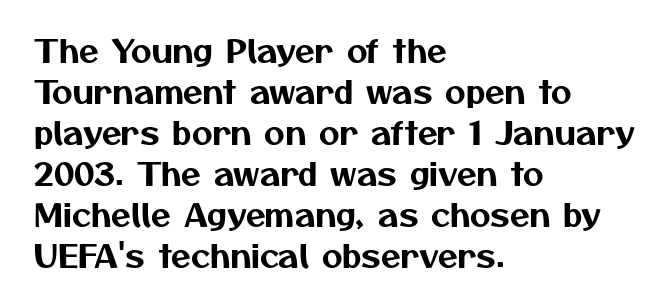
{"serif": "no", "width": "normal", "stroke_contrast": "medium", "x_height": "medium", "monospaced": "no", "underline": "no", "align": "left", "line_spacing": "normal", "line_spacing_ratio": 1.28, "letter_spacing": "normal", "letter_spacing_em": 0.0, "glyph_px": 32}
